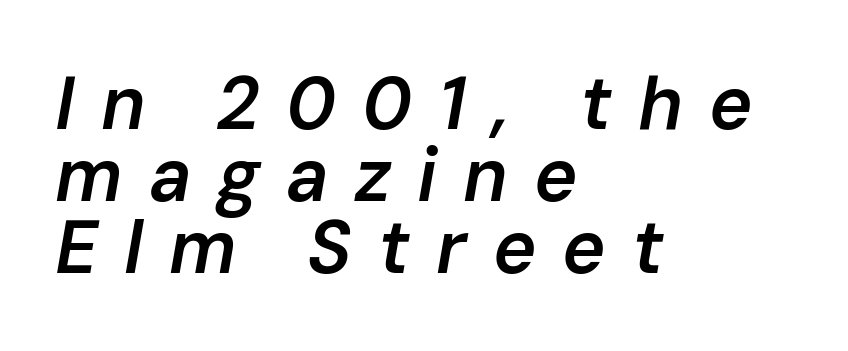
Do the characters align in a grid? No, the font is proportional. The font's italic variant was chosen for this text. Does the weight exceed regular? Yes, but only to semibold. Very little white space separates one row of letters from the next.
